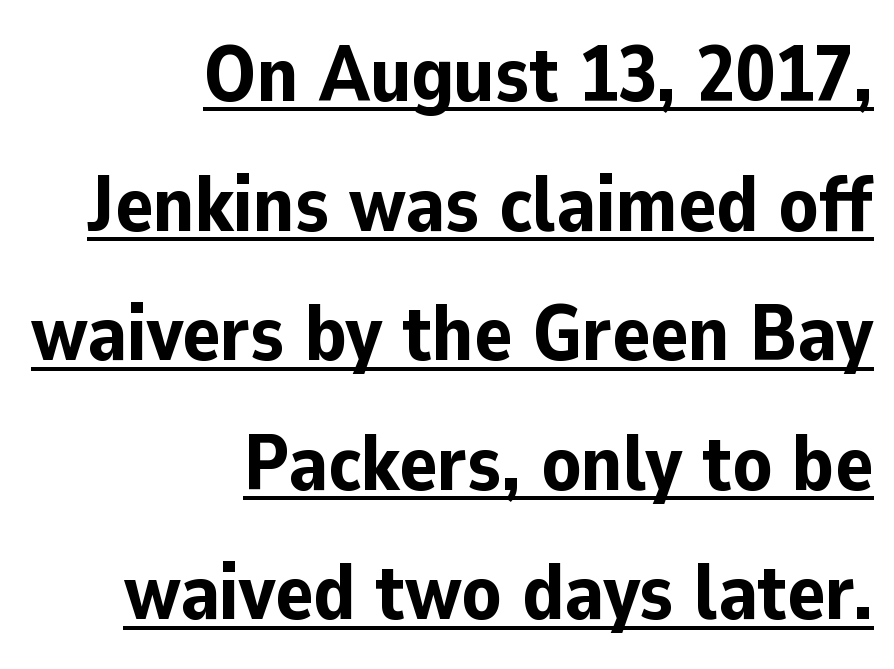
{"serif": "no", "italic": "no", "bold": "yes", "weight": "bold", "width": "normal", "stroke_contrast": "low", "x_height": "medium", "monospaced": "no", "underline": "yes", "align": "right", "line_spacing": "normal", "line_spacing_ratio": 1.64, "letter_spacing": "normal", "letter_spacing_em": 0.0, "glyph_px": 79}
